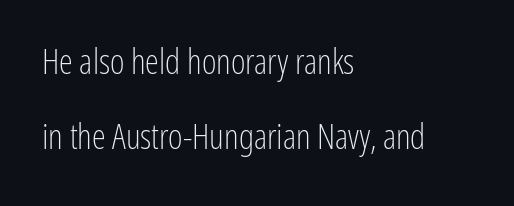
Q: Is the text bold? A: No.
Q: Is the text italic (slanted)? A: No, it is upright.
Q: Is the typeface a serif or a sans-serif typeface? A: Sans-serif.
Q: Is the text underlined? A: No.
Q: How is the paragraph aligned? A: Left-aligned.
Q: Is the spacing between letters normal or unusually wide? A: Normal.
Q: Is the spacing between lines tight, normal or loose? A: Loose.
Q: Width (condensed, normal, or wide)? A: Condensed.
Q: Stroke contrast? A: Low.
Q: x-height? A: Medium.
Q: Monospaced? A: No.
